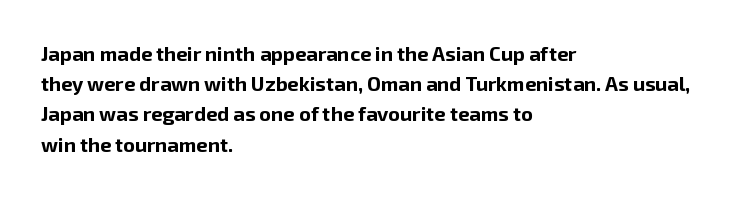
Where is the straight margin? On the left. Between one letter and the next there's only the usual sliver of space. Is there any slant? The stems are plumb. Every letter is thick-stroked: bold, no question.
